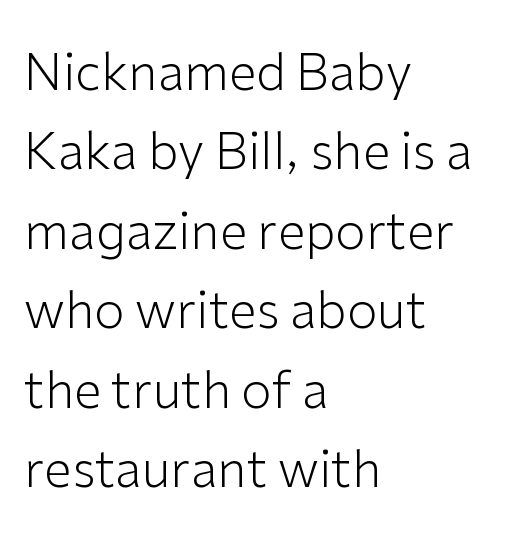
The image shows 50 px light sans-serif type, upright; set left-aligned, normal line spacing (1.59x), normal letter spacing, not underlined; low stroke contrast and a medium x-height.
